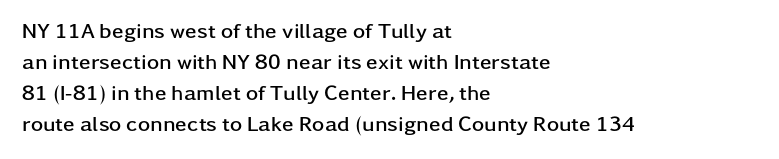
Q: Is the text bold? A: Yes.
Q: Is the text italic (slanted)? A: No, it is upright.
Q: Is the text underlined? A: No.
Q: How is the paragraph aligned? A: Left-aligned.
Q: Is the spacing between letters normal or unusually wide? A: Normal.
Q: Is the spacing between lines tight, normal or loose? A: Normal.
